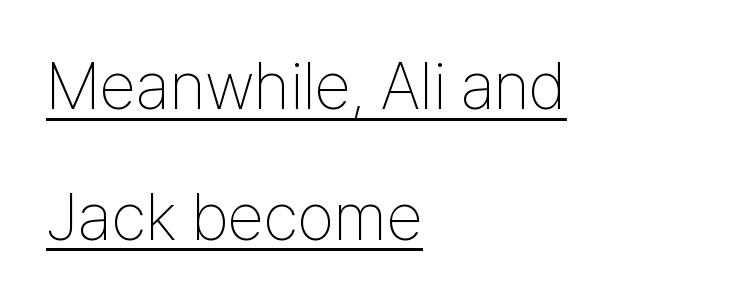
The image shows 66 px thin, condensed sans-serif type, upright; set left-aligned, loose line spacing (1.98x), normal letter spacing, underlined; low stroke contrast and a medium x-height.
